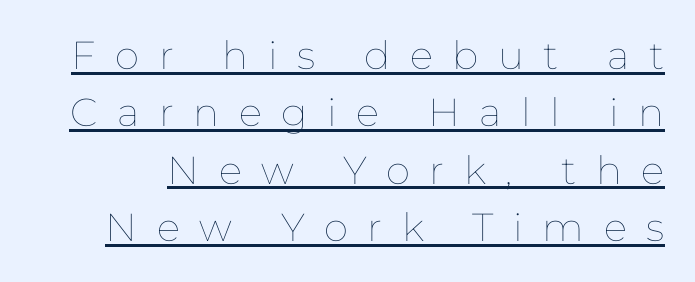
The image shows 39 px thin type, upright; set normal line spacing (1.47x), unusually wide letter spacing (+0.5 em), underlined; low stroke contrast and a medium x-height.
